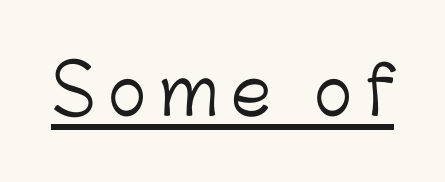
This sample uses an upright cut, with every glyph sitting square on the baseline. Short note: letters widely spaced. Varying glyph widths throughout — classic text-font behaviour. Nope, no serifs anywhere on these letters. Underlining? Definitely there. The strokes carry an ordinary text weight at most.
